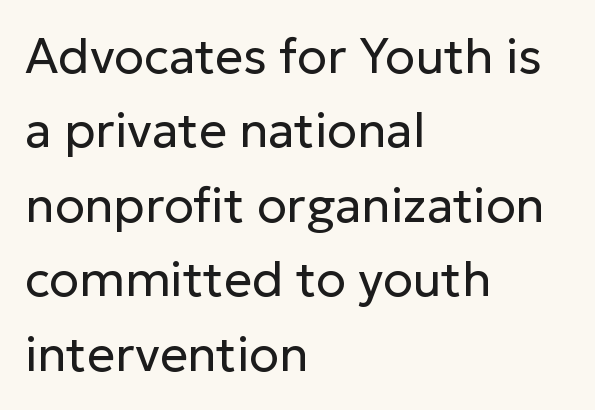
This sample has the flowing, uneven cadence of proportional lettering. Beneath every word, the page is bare. The cut favours lightness, reaching ordinary text weight at its darkest. Each new line begins a customary step beneath the previous one. These lines are set flush left with a ragged right edge.
